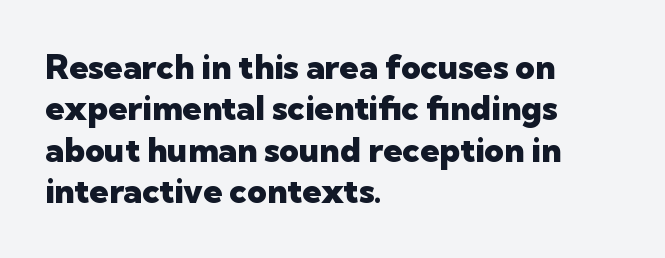
{"serif": "no", "italic": "no", "bold": "yes", "weight": "heavy", "width": "normal", "stroke_contrast": "low", "x_height": "medium", "monospaced": "no", "underline": "no", "align": "left", "line_spacing_ratio": 1.22, "letter_spacing": "normal", "letter_spacing_em": 0.0, "glyph_px": 34}
